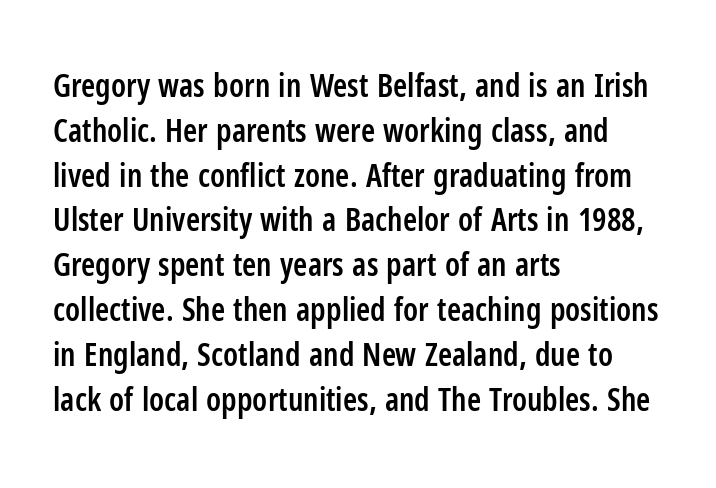
Q: Is the text bold? A: Semi-bold.
Q: Is the text italic (slanted)? A: No, it is upright.
Q: Is the typeface a serif or a sans-serif typeface? A: Sans-serif.
Q: Is the text underlined? A: No.
Q: How is the paragraph aligned? A: Left-aligned.
Q: Is the spacing between letters normal or unusually wide? A: Normal.
Q: Is the spacing between lines tight, normal or loose? A: Normal.
Q: Width (condensed, normal, or wide)? A: Condensed.
Q: Stroke contrast? A: Low.
Q: x-height? A: Medium.
Q: Monospaced? A: No.
